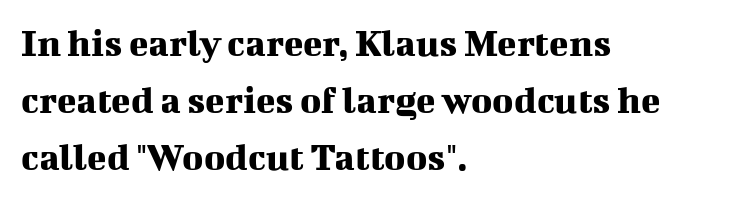
Q: Is the text italic (slanted)? A: No, it is upright.
Q: Is the typeface a serif or a sans-serif typeface? A: Serif.
Q: Is the text underlined? A: No.
Q: How is the paragraph aligned? A: Left-aligned.
Q: Is the spacing between letters normal or unusually wide? A: Normal.
Q: Is the spacing between lines tight, normal or loose? A: Normal.
Q: Width (condensed, normal, or wide)? A: Normal.
Q: Stroke contrast? A: Medium.
Q: x-height? A: Medium.
Q: Monospaced? A: No.
